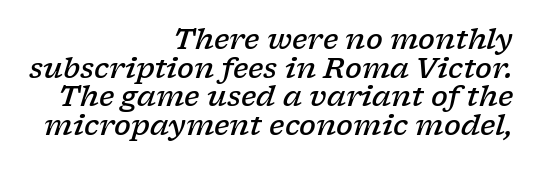
Q: Is the text bold? A: Semi-bold.
Q: Is the text italic (slanted)? A: Yes, it leans right by about 17 degrees.
Q: Is the typeface a serif or a sans-serif typeface? A: Serif.
Q: Is the text underlined? A: No.
Q: How is the paragraph aligned? A: Right-aligned.
Q: Is the spacing between letters normal or unusually wide? A: Normal.
Q: Is the spacing between lines tight, normal or loose? A: Tight.
Q: Width (condensed, normal, or wide)? A: Wide.
Q: Stroke contrast? A: Low.
Q: x-height? A: Medium.
Q: Monospaced? A: No.
